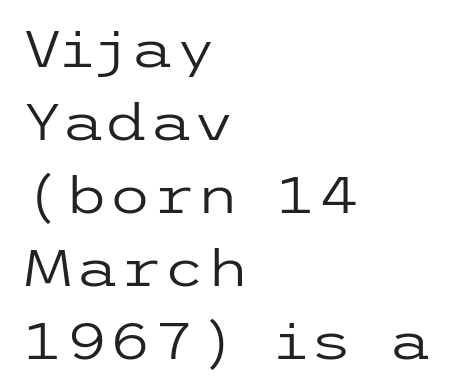
Think standard paragraph weight, or any step lighter than that. Each new line begins a customary step beneath the previous one. Bare-footed words on every line. Reading down the block, your eye returns to a fixed left position each line.
